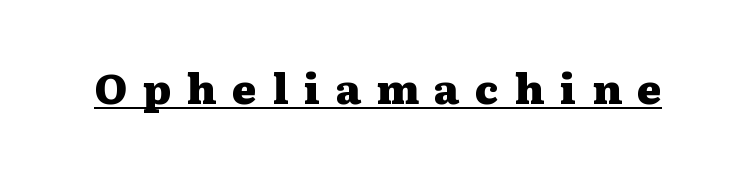
{"serif": "yes", "italic": "no", "bold": "yes", "weight": "heavy", "width": "wide", "stroke_contrast": "medium", "x_height": "medium", "monospaced": "no", "underline": "yes", "letter_spacing": "wide", "letter_spacing_em": 0.37, "glyph_px": 42}
